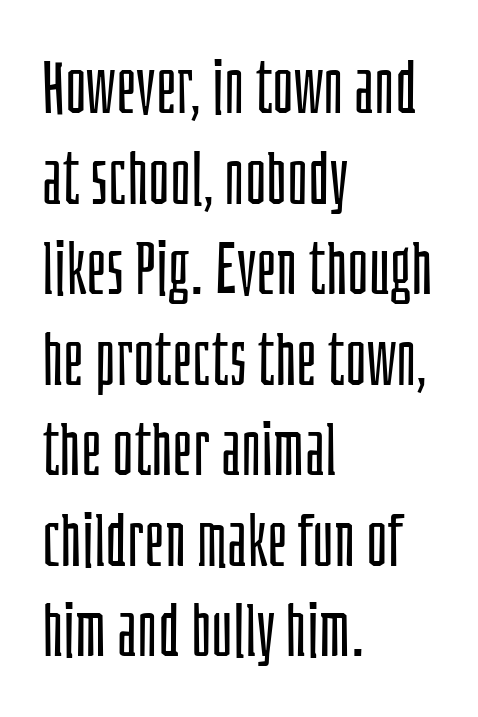
No chunkiness to these letters — they're not bold. Words appear dense and cohesive because spacing is normal. Vertical strokes here are truly vertical. A typesetter would call this proportional, since set widths differ per character. The paragraph has a hard left edge and a soft right edge. Nobody drew a line under any word here.
